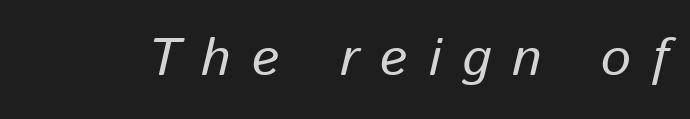
Q: Is the text bold? A: No.
Q: Is the text italic (slanted)? A: Yes, it leans right by about 13 degrees.
Q: Is the text underlined? A: No.
Q: Is the spacing between letters normal or unusually wide? A: Unusually wide.
Q: Width (condensed, normal, or wide)? A: Normal.
Q: Stroke contrast? A: Low.
Q: x-height? A: Medium.
Q: Monospaced? A: No.
